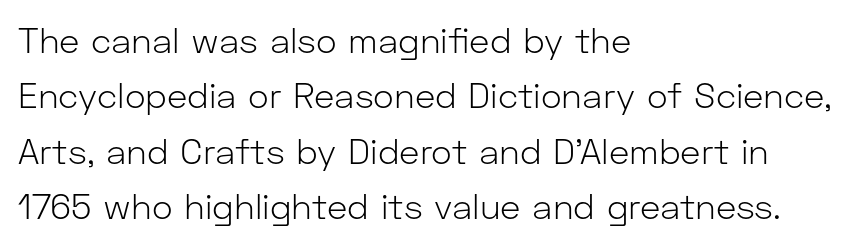
Each word holds together tightly as a unit, with standard inter-letter gaps. No heavy texture on the line: the type isn't bold. Nope, no serifs anywhere on these letters. This block has exactly the height ordinary leading produces. You could not count columns in this text — the font is proportionally spaced.
